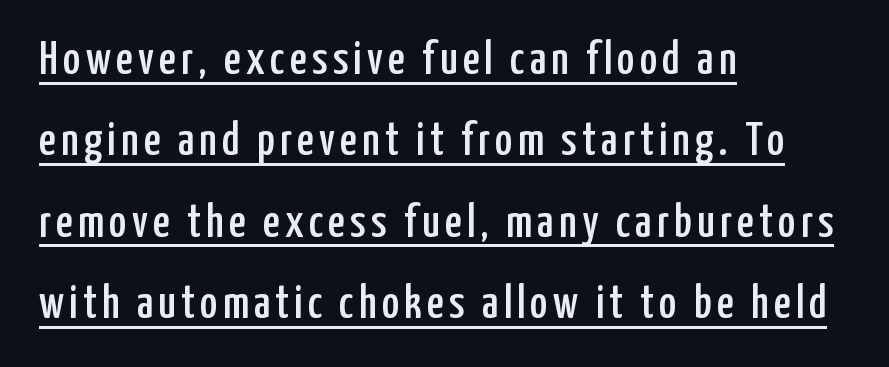
The image shows 47 px condensed sans-serif type, upright; set left-aligned, line spacing 1.73x, underlined; low stroke contrast and a medium x-height.
